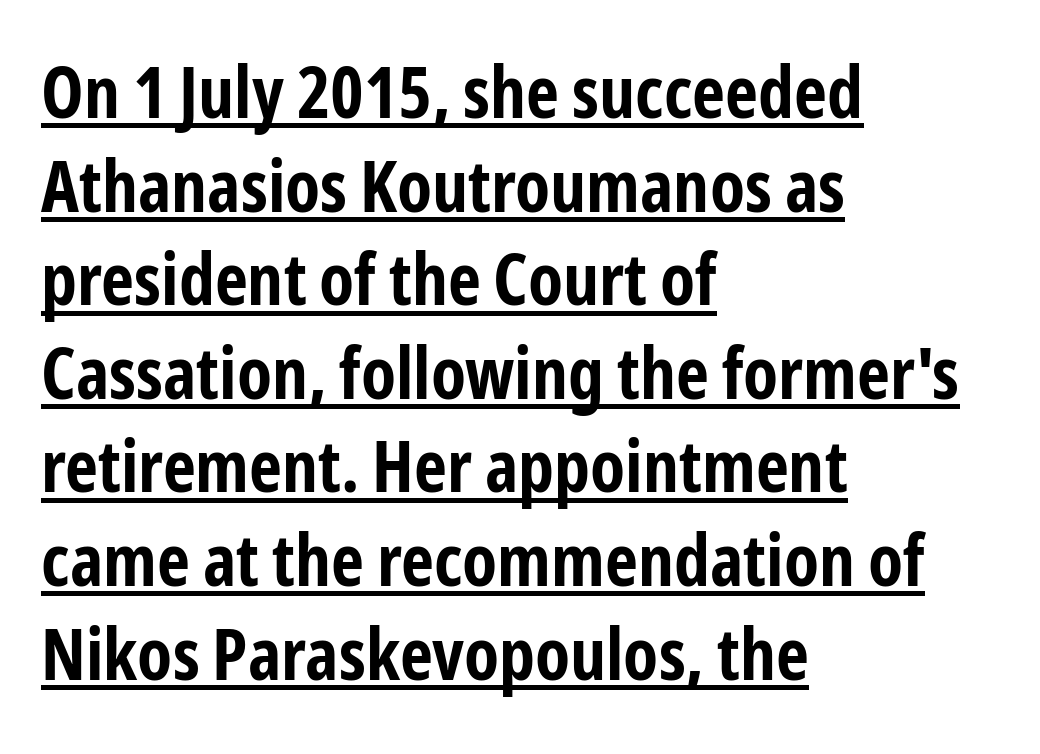
The image shows 72 px bold, condensed sans-serif type, upright; set left-aligned, normal line spacing (1.3x), normal letter spacing, underlined; low stroke contrast and a medium x-height.
